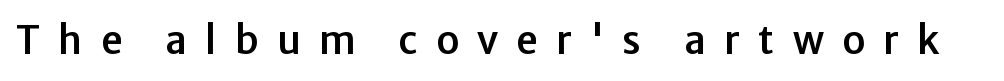
Character widths vary here, with narrow letters taking less room than wide ones. Decoration check: the copy has no underline. No italicization has been applied; the sample stays upright. The type is letterspaced generously, with wide tracking. The font family rendered here belongs to the sans-serif group.
